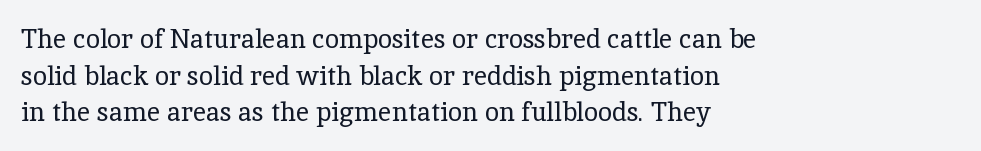
In CSS terms this would be text-align: left. The words here are not underlined. The font is comparable to plain body text, perhaps lighter. Every character sits straight up, as roman type does. The vertical gap from one line to the next is medium. Compared with typical body copy, the letter spacing here is the same.
